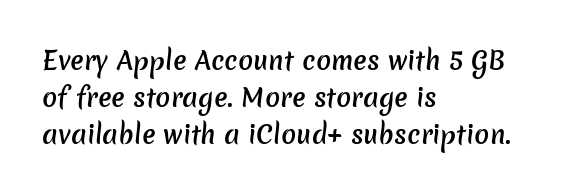
The image shows 25 px text type; set left-aligned, normal line spacing (1.48x), normal letter spacing, not underlined.
